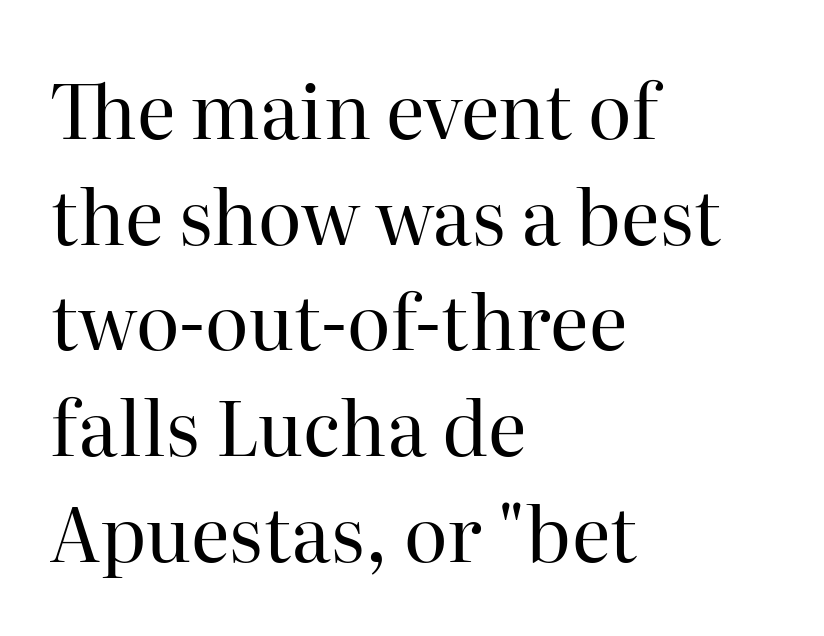
{"serif": "yes", "italic": "no", "bold": "no", "weight": "regular", "width": "normal", "stroke_contrast": "high", "x_height": "medium", "monospaced": "no", "underline": "no", "align": "left", "line_spacing": "normal", "line_spacing_ratio": 1.41, "letter_spacing": "normal", "letter_spacing_em": 0.0, "glyph_px": 75}
